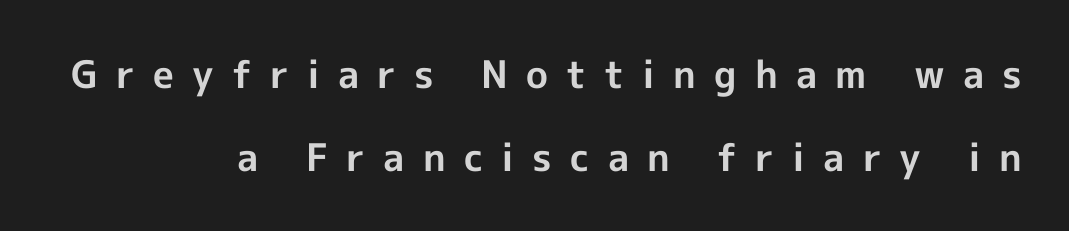
{"serif": "no", "italic": "no", "bold": "yes", "weight": "bold", "width": "normal", "x_height": "medium", "monospaced": "no", "underline": "no", "align": "right", "line_spacing": "loose", "line_spacing_ratio": 2.18, "letter_spacing": "wide", "letter_spacing_em": 0.48, "glyph_px": 38}
